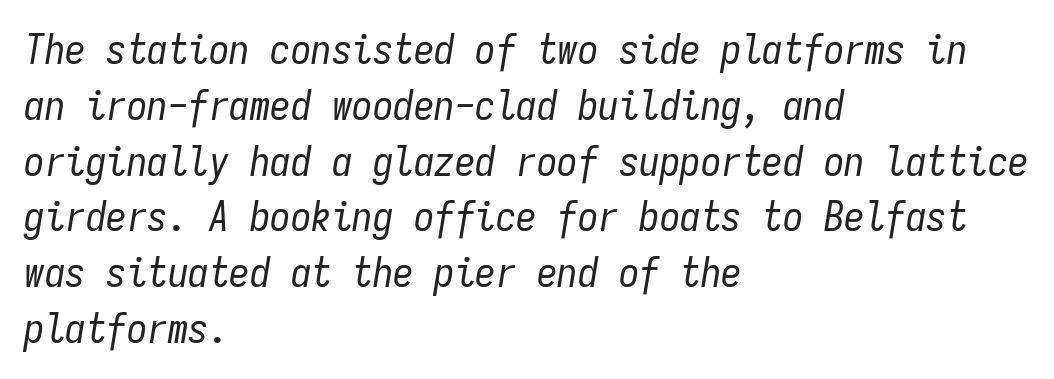
Counters stay open thanks to moderate or lighter strokes. The rendering uses typewriter-style spacing with identical character cells. Honestly, there is no underline to notice here at all. Each word holds together tightly as a unit, with standard inter-letter gaps. Horizontal alignment here is leftward, the default for most running prose. Leading matches the norm, producing a regular column.
